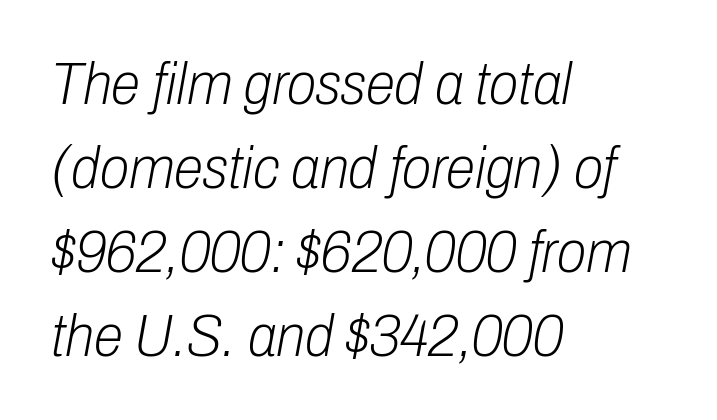
{"italic": "yes", "lean": "right", "slant_degrees": 10, "bold": "no", "weight": "light", "width": "condensed", "stroke_contrast": "low", "x_height": "medium", "monospaced": "no", "underline": "no", "align": "left", "line_spacing": "normal", "line_spacing_ratio": 1.4, "letter_spacing": "normal", "letter_spacing_em": 0.0, "glyph_px": 60}
